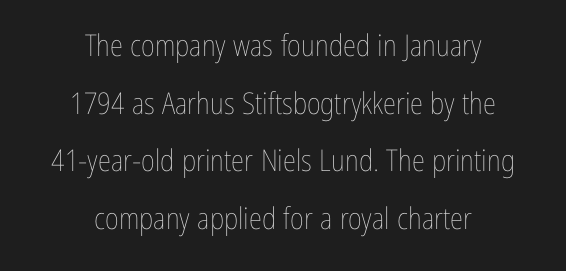
Q: Is the text bold? A: No.
Q: Is the text italic (slanted)? A: No, it is upright.
Q: Is the text underlined? A: No.
Q: How is the paragraph aligned? A: Centered.
Q: Is the spacing between letters normal or unusually wide? A: Normal.
Q: Is the spacing between lines tight, normal or loose? A: Loose.
Q: Width (condensed, normal, or wide)? A: Condensed.
Q: Stroke contrast? A: Low.
Q: x-height? A: Medium.
Q: Monospaced? A: No.
